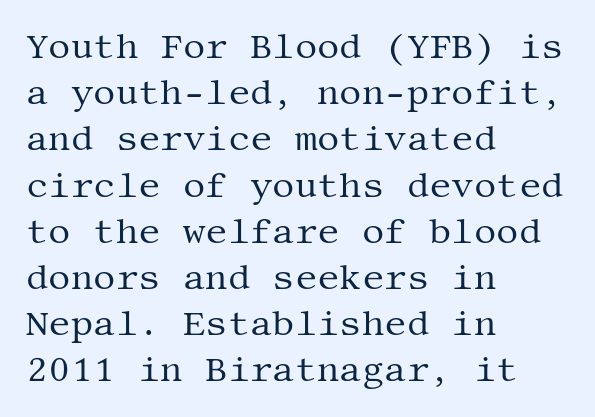
The image shows 35 px regular-weight serif type, upright; set left-aligned, normal line spacing (1.32x), normal letter spacing, not underlined; medium stroke contrast and a large x-height.
